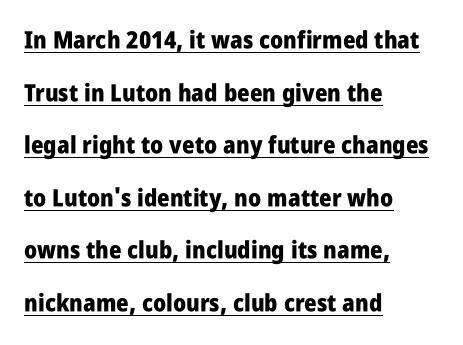
The image shows 24 px bold type, upright; set left-aligned, loose line spacing (2.19x), normal letter spacing, underlined.
